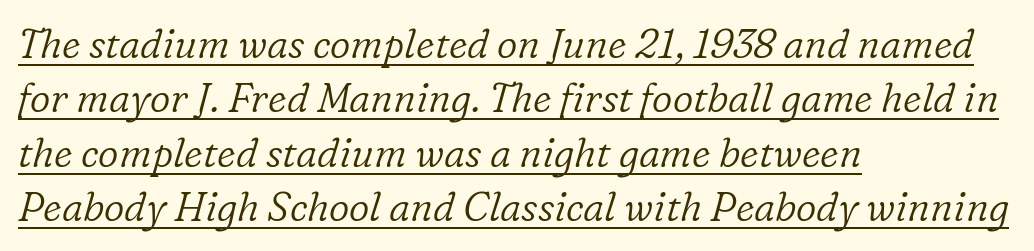
Q: Is the text bold? A: No.
Q: Is the text italic (slanted)? A: Yes, it leans right by about 16 degrees.
Q: Is the typeface a serif or a sans-serif typeface? A: Serif.
Q: Is the text underlined? A: Yes.
Q: How is the paragraph aligned? A: Left-aligned.
Q: Is the spacing between letters normal or unusually wide? A: Normal.
Q: Is the spacing between lines tight, normal or loose? A: Normal.
Q: Width (condensed, normal, or wide)? A: Normal.
Q: Stroke contrast? A: Low.
Q: x-height? A: Medium.
Q: Monospaced? A: No.
